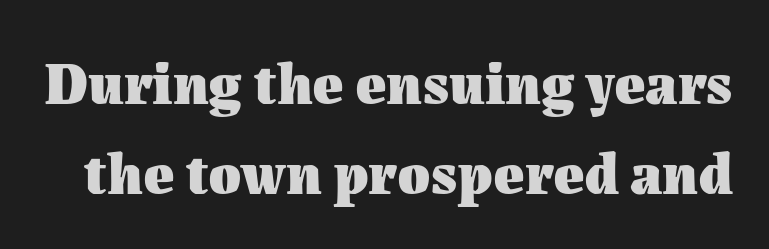
{"italic": "no", "bold": "yes", "weight": "heavy", "width": "normal", "stroke_contrast": "medium", "x_height": "medium", "monospaced": "no", "underline": "no", "line_spacing": "normal", "line_spacing_ratio": 1.53, "letter_spacing": "normal", "letter_spacing_em": 0.0, "glyph_px": 59}
